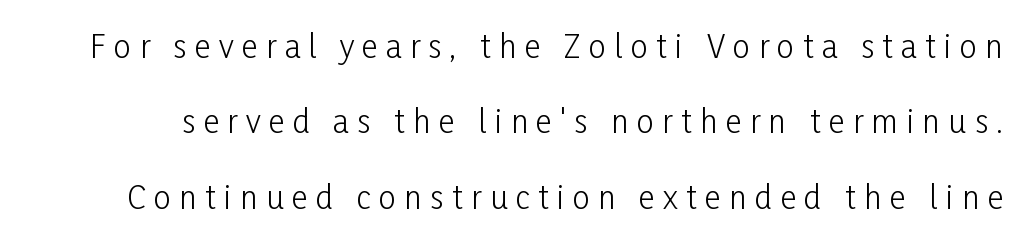
Q: Is the text bold? A: No.
Q: Is the text italic (slanted)? A: No, it is upright.
Q: Is the typeface a serif or a sans-serif typeface? A: Sans-serif.
Q: Is the text underlined? A: No.
Q: Is the spacing between letters normal or unusually wide? A: Unusually wide.
Q: Is the spacing between lines tight, normal or loose? A: Loose.
Q: Width (condensed, normal, or wide)? A: Condensed.
Q: Stroke contrast? A: Low.
Q: x-height? A: Medium.
Q: Monospaced? A: No.
